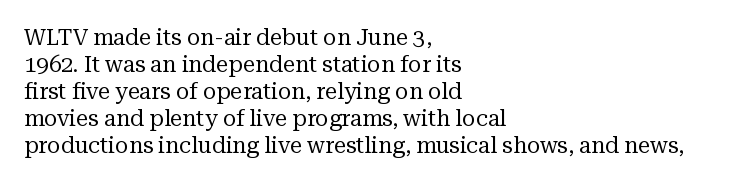
{"italic": "no", "bold": "no", "underline": "no", "align": "left", "line_spacing_ratio": 1.23, "letter_spacing": "normal", "letter_spacing_em": 0.0, "glyph_px": 22}
